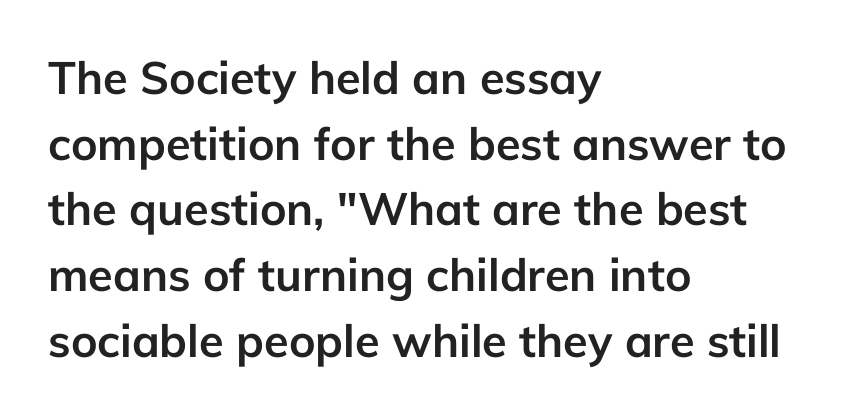
Q: Is the text bold? A: Yes.
Q: Is the text italic (slanted)? A: No, it is upright.
Q: Is the typeface a serif or a sans-serif typeface? A: Sans-serif.
Q: Is the text underlined? A: No.
Q: How is the paragraph aligned? A: Left-aligned.
Q: Is the spacing between letters normal or unusually wide? A: Normal.
Q: Is the spacing between lines tight, normal or loose? A: Normal.
Q: Width (condensed, normal, or wide)? A: Normal.
Q: Stroke contrast? A: Low.
Q: x-height? A: Medium.
Q: Monospaced? A: No.
